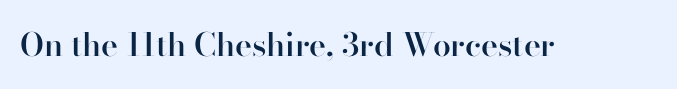
{"serif": "yes", "italic": "no", "bold": "semi", "weight": "semibold", "width": "normal", "stroke_contrast": "high", "x_height": "small", "monospaced": "no", "underline": "no", "letter_spacing": "normal", "letter_spacing_em": 0.0, "glyph_px": 32}
